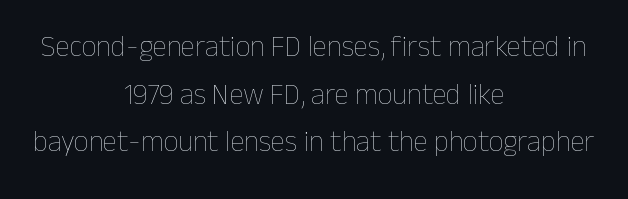
Visually the block forms a symmetrical silhouette, jagged on both flanks. Vertical stems look standard width or narrower in stroke. Is the letter spacing exaggerated? No — it looks like the ordinary default. A typesetter would call this proportional, since set widths differ per character. Regarding leading, the lines here are spaced in the standard way.
